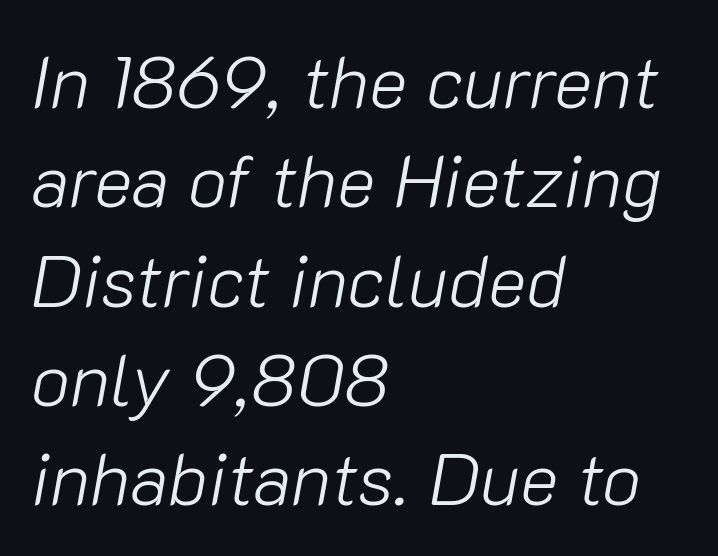
Q: Is the text bold? A: No.
Q: Is the text italic (slanted)? A: Yes, it leans right by about 10 degrees.
Q: Is the text underlined? A: No.
Q: How is the paragraph aligned? A: Left-aligned.
Q: Is the spacing between letters normal or unusually wide? A: Normal.
Q: Is the spacing between lines tight, normal or loose? A: Normal.
Q: Width (condensed, normal, or wide)? A: Normal.
Q: Stroke contrast? A: Low.
Q: x-height? A: Medium.
Q: Monospaced? A: No.
